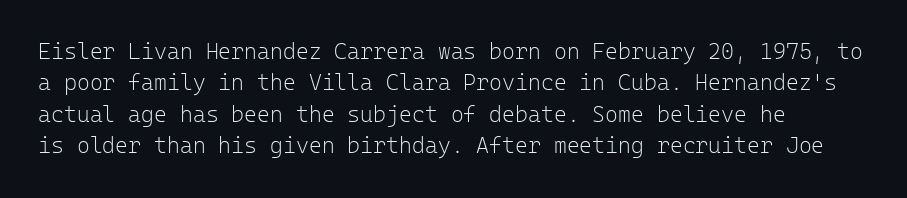
Q: Is the text bold? A: No.
Q: Is the text italic (slanted)? A: No, it is upright.
Q: Is the text underlined? A: No.
Q: How is the paragraph aligned? A: Left-aligned.
Q: Is the spacing between letters normal or unusually wide? A: Normal.
Q: Is the spacing between lines tight, normal or loose? A: Normal.
